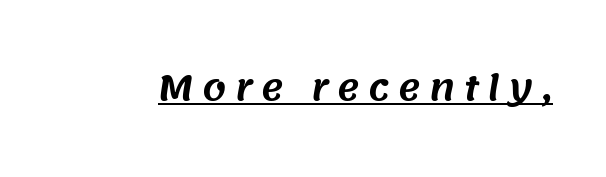
The image shows 34 px sans-serif type; set unusually wide letter spacing (+0.25 em), underlined; medium stroke contrast and a large x-height.
